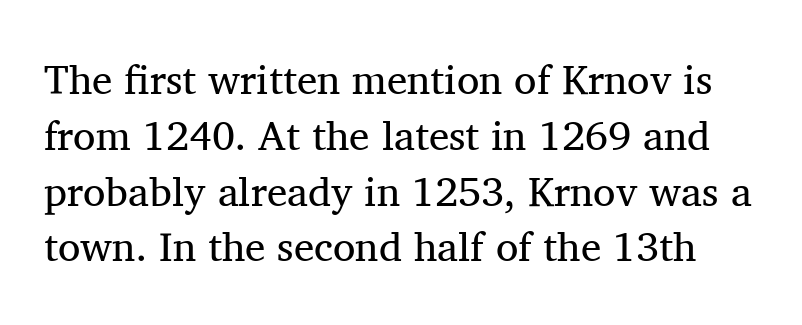
The image shows 41 px regular-weight serif type, upright; set normal line spacing (1.36x), normal letter spacing, not underlined; medium stroke contrast and a medium x-height.
